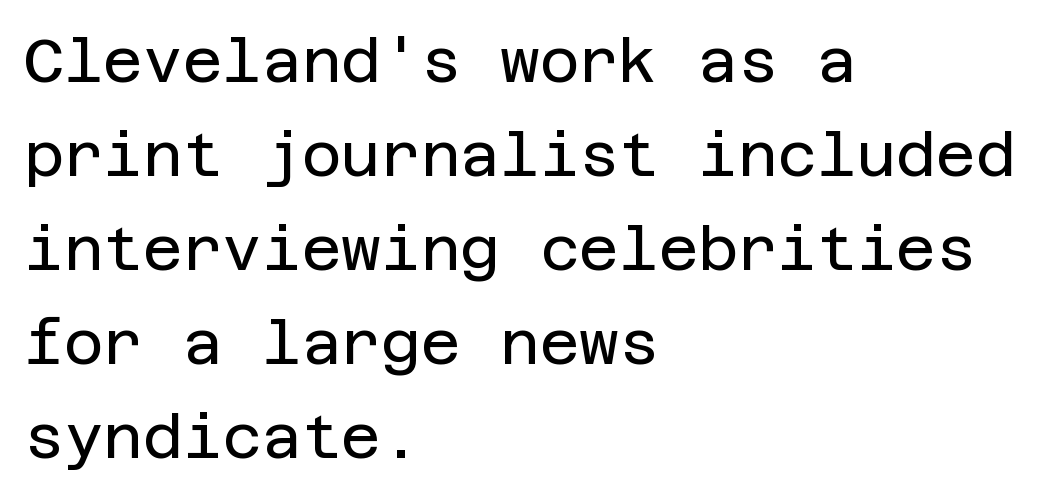
{"serif": "no", "italic": "no", "bold": "no", "weight": "regular", "width": "normal", "stroke_contrast": "low", "x_height": "large", "underline": "no", "align": "left", "line_spacing": "normal", "line_spacing_ratio": 1.54, "letter_spacing": "normal", "letter_spacing_em": 0.0, "glyph_px": 61}
